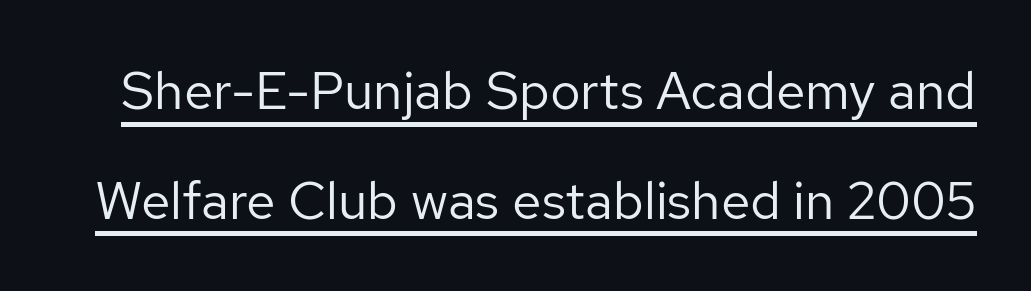
Vertical strokes here are truly vertical. This sample has the flowing, uneven cadence of proportional lettering. This sample uses a sans-serif face. This rendering features underlined lettering. Between one letter and the next there's only the usual sliver of space. The line-height multiplier appears high, well above default.
